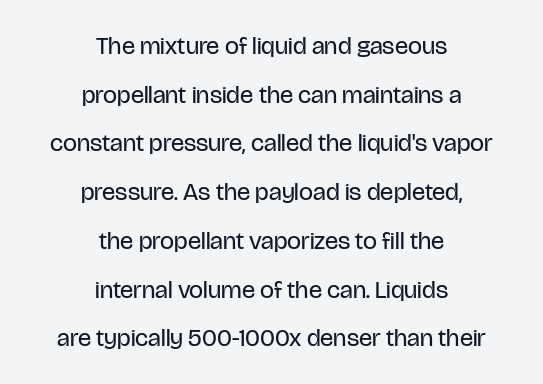
Underline: absent. These lines keep a tight, regular rhythm from letter to letter. The lines in this sample share a center point and differ in where they start and stop. Successive baselines arrive slowly, with a big drop between each. Vertical stems look standard width or narrower in stroke.
